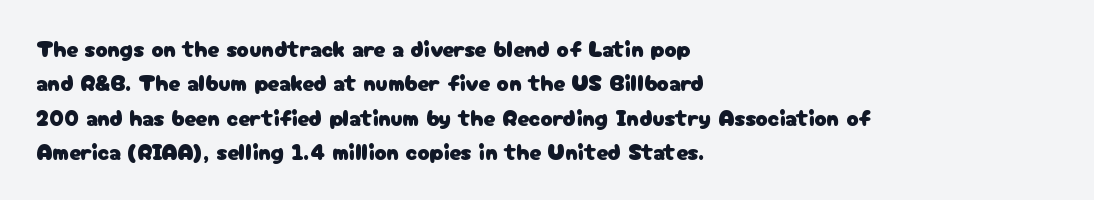
Q: Is the text italic (slanted)? A: No, it is upright.
Q: Is the text underlined? A: No.
Q: How is the paragraph aligned? A: Left-aligned.
Q: Is the spacing between letters normal or unusually wide? A: Normal.
Q: Is the spacing between lines tight, normal or loose? A: Normal.
